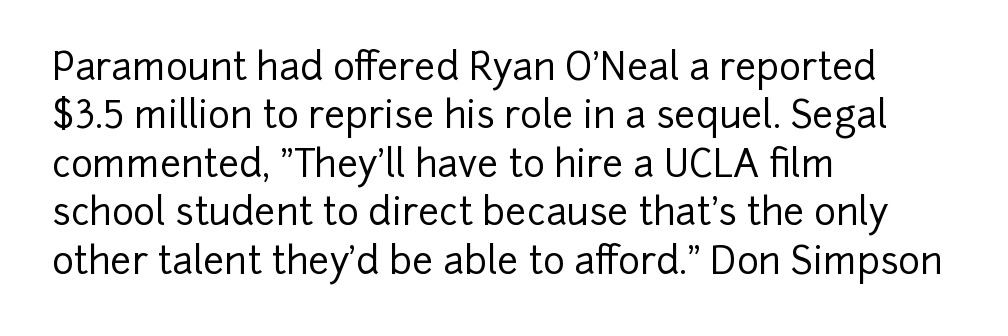
These lines keep a tight, regular rhythm from letter to letter. Classification — sans serif. The string is rendered with underlining switched off. These lines are rendered in a variable-pitch font.
